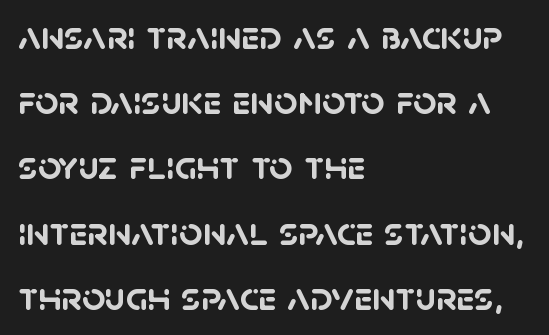
The image shows 41 px semibold sans-serif type; set left-aligned, normal line spacing (1.59x), normal letter spacing, not underlined; low stroke contrast and a large x-height.
